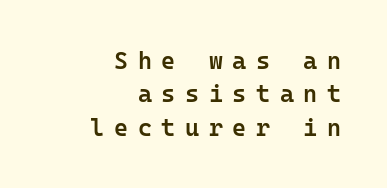
Q: Is the text bold? A: Semi-bold.
Q: Is the text italic (slanted)? A: No, it is upright.
Q: Is the text underlined? A: No.
Q: How is the paragraph aligned? A: Right-aligned.
Q: Is the spacing between letters normal or unusually wide? A: Unusually wide.
Q: Is the spacing between lines tight, normal or loose? A: Normal.
